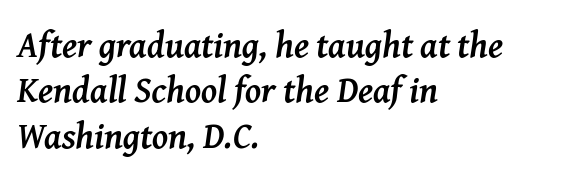
{"serif": "yes", "italic": "yes", "lean": "right", "slant_degrees": 8, "bold": "yes", "weight": "semibold", "width": "normal", "stroke_contrast": "medium", "x_height": "medium", "monospaced": "no", "underline": "no", "align": "left", "line_spacing": "normal", "line_spacing_ratio": 1.26, "letter_spacing": "normal", "letter_spacing_em": 0.0, "glyph_px": 36}
